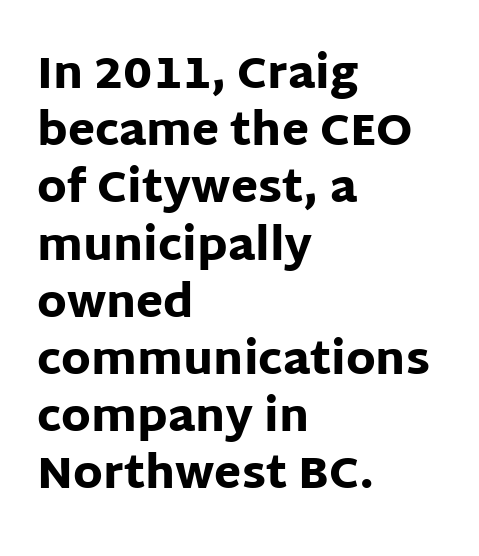
The rendering anchors every line to the left-hand side. The characters look thick and weighty, a clear bold. The designer left line spacing at the default. Tracking here is standard; glyphs follow each other at the usual distance. The passage shown is typed in a proportional face where columns would drift.
